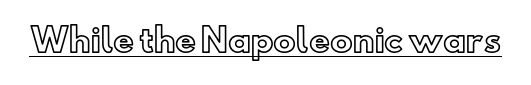
Q: Is the text italic (slanted)? A: No, it is upright.
Q: Is the text underlined? A: Yes.
Q: Is the spacing between letters normal or unusually wide? A: Normal.
Q: Width (condensed, normal, or wide)? A: Normal.
Q: x-height? A: Small.
Q: Monospaced? A: No.
